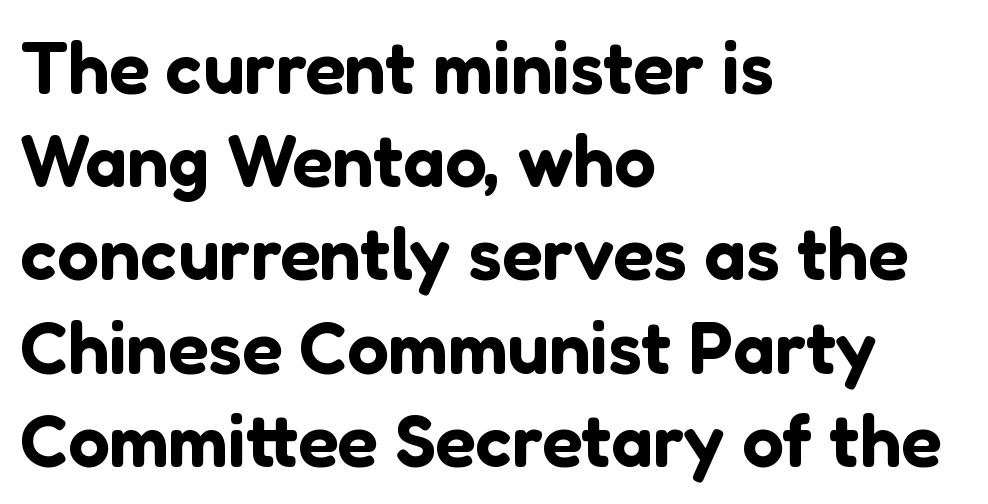
Only glyphs here, with clear space below each row. Reading down the block, your eye returns to a fixed left position each line. This sample uses an upright cut, with every glyph sitting square on the baseline. Regular leading. Note the varied advance widths — an 'i' is clearly narrower than an 'm'. In terms of letterspacing, this is plain default setting.
